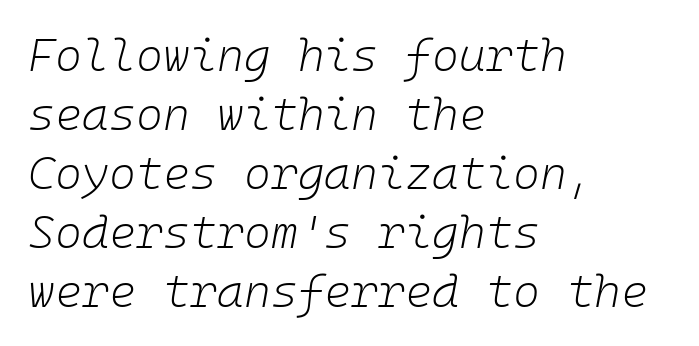
{"italic": "yes", "lean": "right", "slant_degrees": 10, "bold": "no", "weight": "light", "width": "normal", "stroke_contrast": "low", "x_height": "medium", "monospaced": "yes", "underline": "no", "align": "left", "line_spacing": "normal", "line_spacing_ratio": 1.28, "letter_spacing": "normal", "letter_spacing_em": 0.0, "glyph_px": 46}
